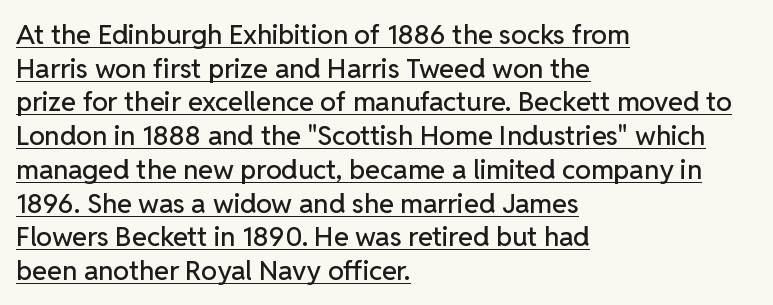
The image shows 27 px text type, upright; set left-aligned, normal line spacing (1.25x), normal letter spacing, underlined.
